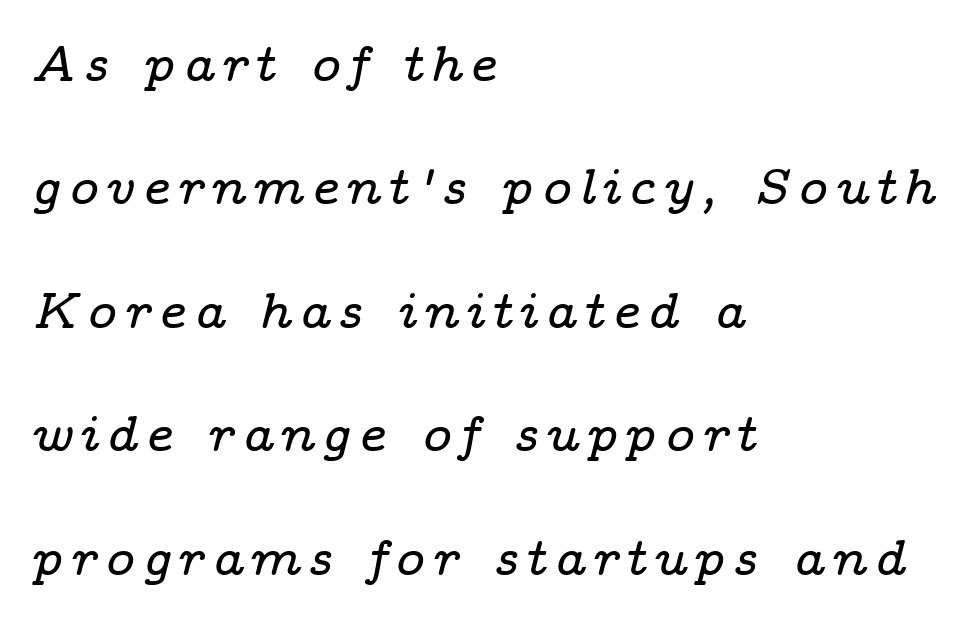
The passage shown is typed in a proportional face where columns would drift. Casual observation: everything's shoved over to the left. Italic? Definitely — the glyphs are oblique. Observe the serifs anchoring each vertical stroke in this sample. Loosely led — the rows are spread out.
